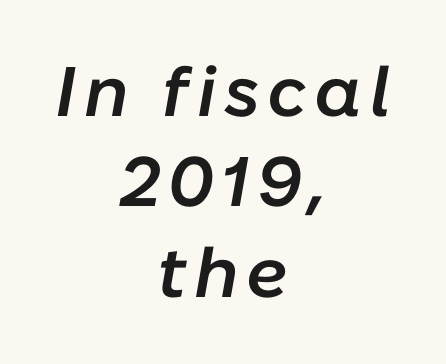
Anything drawn beneath the words? Only blank space. A typesetter would mark this as italic. Compared with an ordinary text face, these strokes are moderately heavier — a semibold. Do the characters align in a grid? No, the font is proportional. In CSS terms this would be text-align: center.
